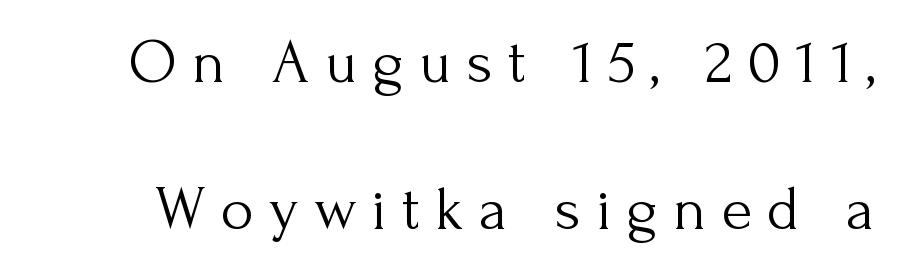
Q: Is the text bold? A: No.
Q: Is the text italic (slanted)? A: No, it is upright.
Q: Is the typeface a serif or a sans-serif typeface? A: Serif.
Q: Is the text underlined? A: No.
Q: Is the spacing between letters normal or unusually wide? A: Unusually wide.
Q: Is the spacing between lines tight, normal or loose? A: Loose.
Q: Width (condensed, normal, or wide)? A: Normal.
Q: Stroke contrast? A: Medium.
Q: x-height? A: Small.
Q: Monospaced? A: No.
